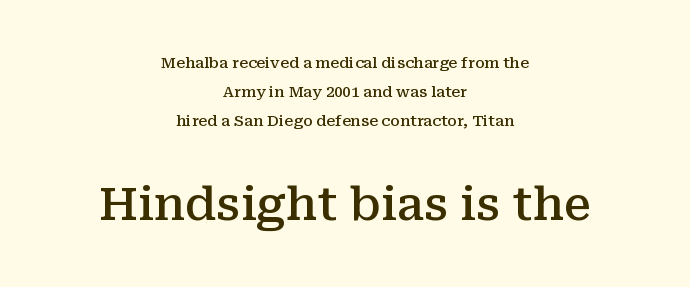
The image shows 46 px semibold serif type, upright; set centered, loose line spacing (1.92x), normal letter spacing, not underlined; the second (bottom) block is 3.07x larger; medium stroke contrast and a medium x-height.
